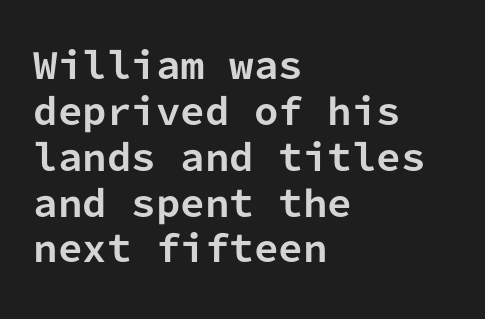
Think of a typewriter: that constant character pitch is what you see here. Horizontally, the lines are justified to the leading edge only. Look at the bottom of the vertical strokes: they stop flat, with no serifs. The horizontal fit of the characters is conventional and even.
